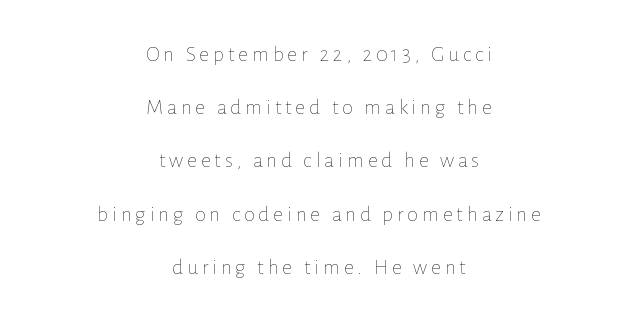
The image shows 22 px text type, upright; set centered, loose line spacing (2.42x), not underlined.
